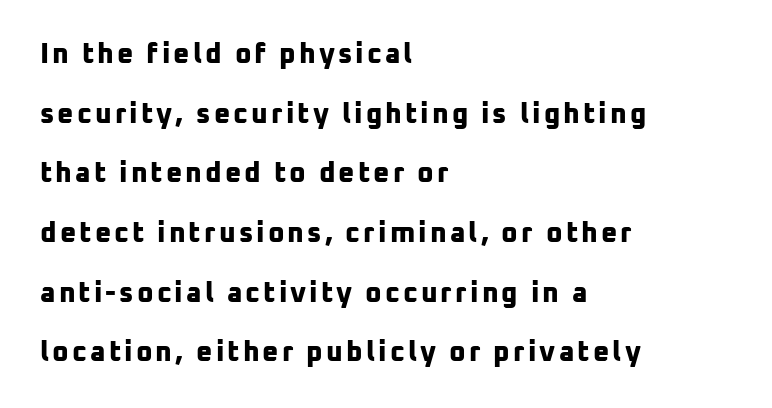
{"serif": "no", "bold": "yes", "weight": "bold", "width": "normal", "stroke_contrast": "low", "x_height": "medium", "monospaced": "no", "underline": "no", "align": "left", "line_spacing": "loose", "line_spacing_ratio": 2.13, "glyph_px": 28}
